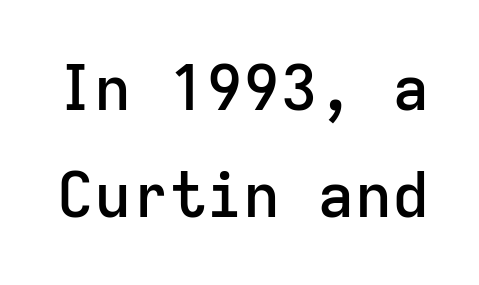
{"serif": "no", "italic": "no", "bold": "semi", "weight": "semibold", "width": "normal", "stroke_contrast": "low", "x_height": "medium", "monospaced": "yes", "underline": "no", "line_spacing_ratio": 1.72, "letter_spacing": "normal", "letter_spacing_em": 0.0, "glyph_px": 62}
